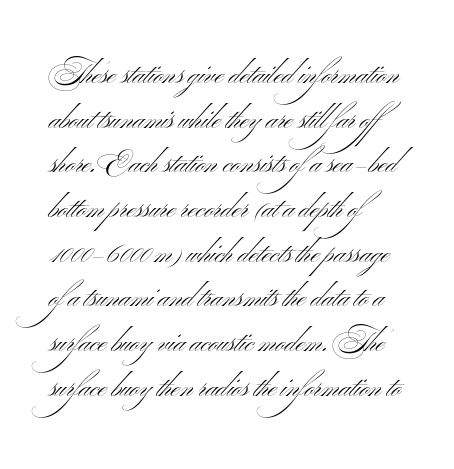
Q: Is the text bold? A: No.
Q: Is the text italic (slanted)? A: Yes.
Q: Is the typeface a serif or a sans-serif typeface? A: Sans-serif.
Q: Is the text underlined? A: No.
Q: How is the paragraph aligned? A: Left-aligned.
Q: Is the spacing between letters normal or unusually wide? A: Normal.
Q: Is the spacing between lines tight, normal or loose? A: Normal.
Q: Width (condensed, normal, or wide)? A: Wide.
Q: Stroke contrast? A: Medium.
Q: x-height? A: Small.
Q: Monospaced? A: No.
